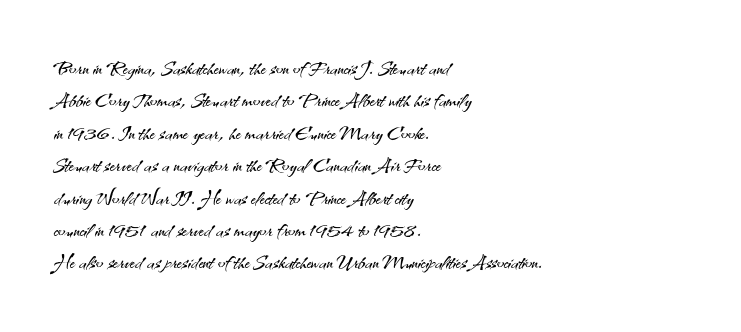
{"bold": "no", "underline": "no", "align": "left", "line_spacing_ratio": 1.2, "letter_spacing": "normal", "letter_spacing_em": 0.0, "glyph_px": 27}
